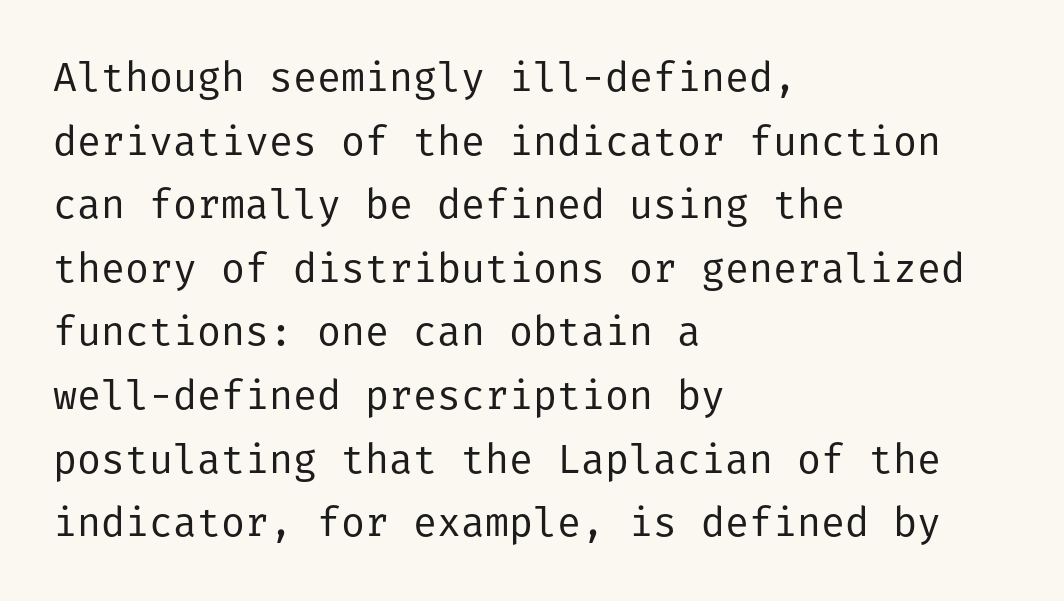
Evenly set lines give the paragraph a standard silhouette. Font category for this specimen: sans-serif. The typography opts for an upright posture over an oblique one. Just letters on the line, the space beneath them empty.
